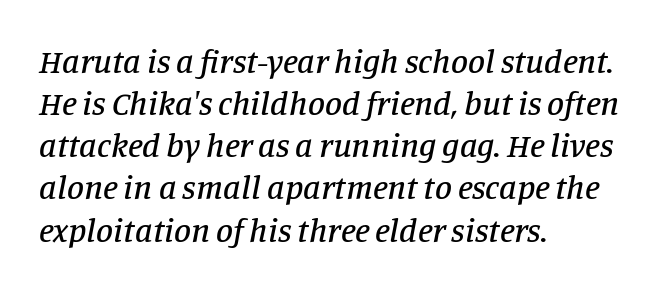
The glyphs are unaccompanied by any horizontal stroke below them. Inter-character spacing is left at the font's built-in metrics. Notice how the stems are inclined rather than vertical — that's the hallmark of italics. Little horizontal feet cap the strokes, marking this as serif type.
